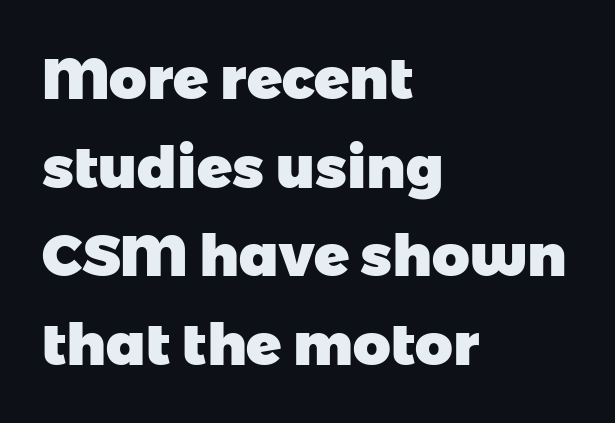
Typeset ragged right — the left edge is the straight one. Clear beneath every line of the passage. I'd call this a sans setting — the letters go barefoot. Each glyph is drawn with heavy, bold strokes. The letters sit at their default tracking, neither squeezed nor spread.
